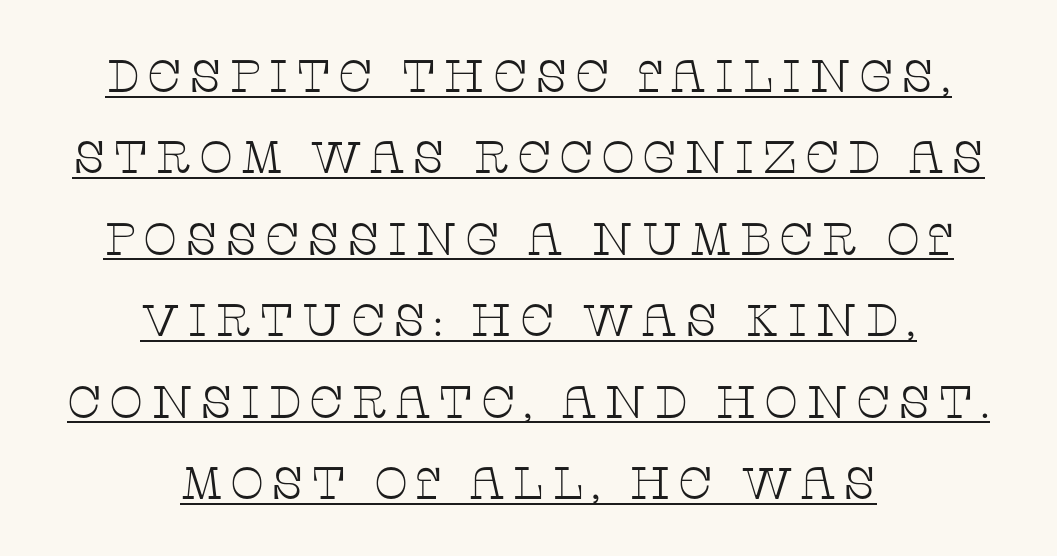
Q: Is the text bold? A: No.
Q: Is the text italic (slanted)? A: No, it is upright.
Q: Is the typeface a serif or a sans-serif typeface? A: Serif.
Q: Is the text underlined? A: Yes.
Q: How is the paragraph aligned? A: Centered.
Q: Width (condensed, normal, or wide)? A: Wide.
Q: Stroke contrast? A: Low.
Q: x-height? A: Large.
Q: Monospaced? A: No.
